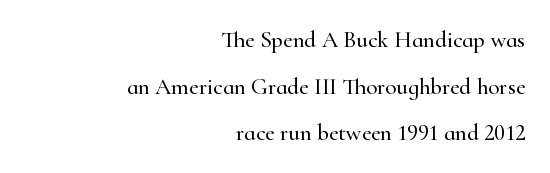
Short and long lines alike share a common ending point at right. Words appear dense and cohesive because spacing is normal. Ordinary non-slanted type is in use. Descenders are the only things crossing below the line.
